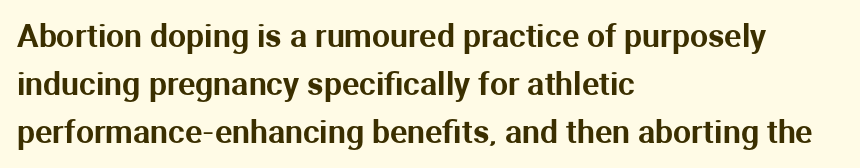
{"serif": "no", "italic": "no", "width": "normal", "stroke_contrast": "medium", "x_height": "medium", "monospaced": "no", "underline": "no", "align": "left", "line_spacing": "normal", "line_spacing_ratio": 1.5, "letter_spacing": "normal", "letter_spacing_em": 0.0, "glyph_px": 32}
